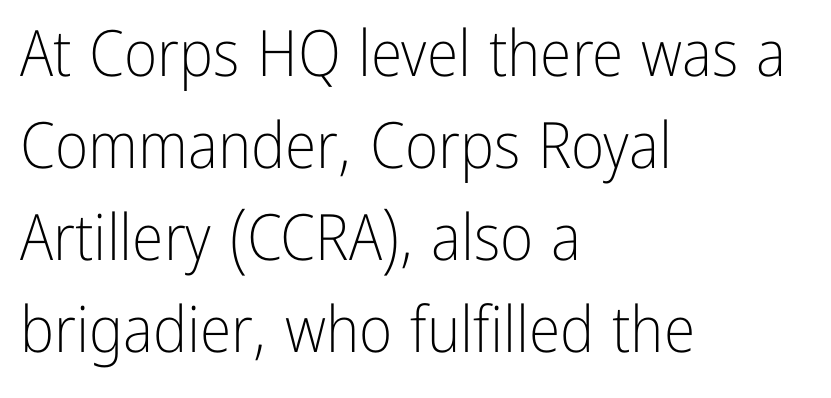
The image shows 64 px light, condensed sans-serif type, upright; set left-aligned, normal line spacing (1.44x), normal letter spacing, not underlined; low stroke contrast and a medium x-height.
